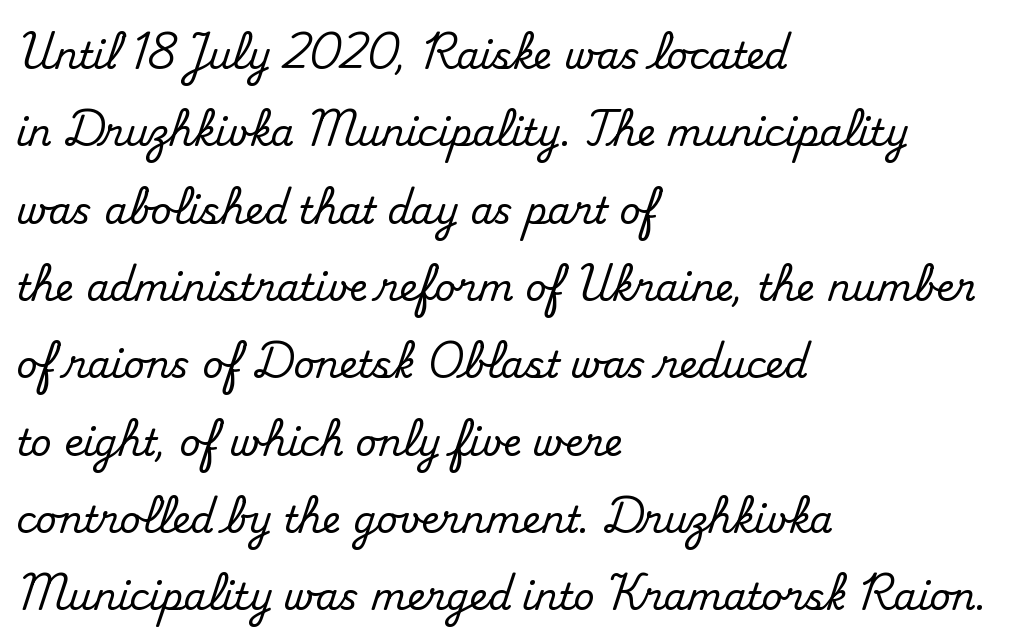
{"serif": "yes", "width": "normal", "stroke_contrast": "medium", "x_height": "small", "monospaced": "no", "underline": "no", "align": "left", "line_spacing": "loose", "line_spacing_ratio": 2.09, "letter_spacing": "normal", "letter_spacing_em": 0.0, "glyph_px": 37}
